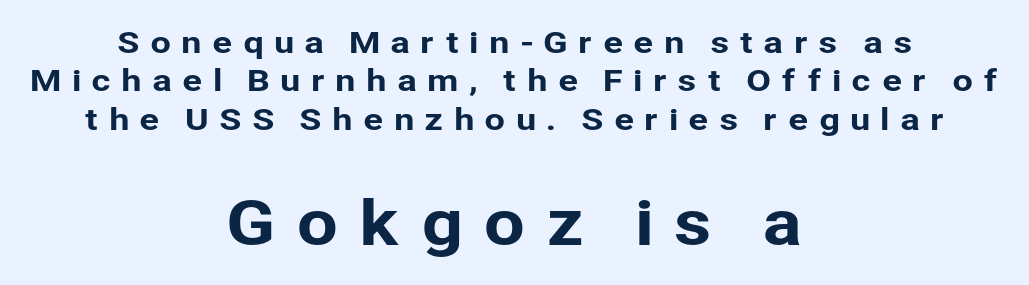
Typographically, this falls in the sans-serif category. The rag falls on both sides of this text block equally. No word sits above an underline. The horizontal fit of the characters is loose and conspicuously gappy. Every stem runs plumb, perpendicular to the baseline. Regular leading.
